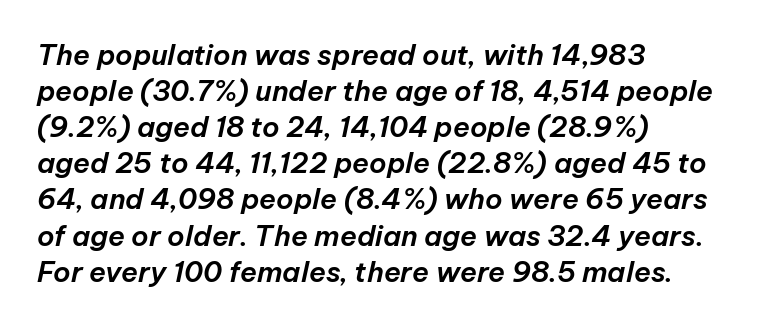
{"italic": "yes", "lean": "right", "slant_degrees": 12, "width": "normal", "stroke_contrast": "low", "x_height": "medium", "monospaced": "no", "underline": "no", "align": "left", "line_spacing": "normal", "line_spacing_ratio": 1.29, "letter_spacing": "normal", "letter_spacing_em": 0.0, "glyph_px": 28}
